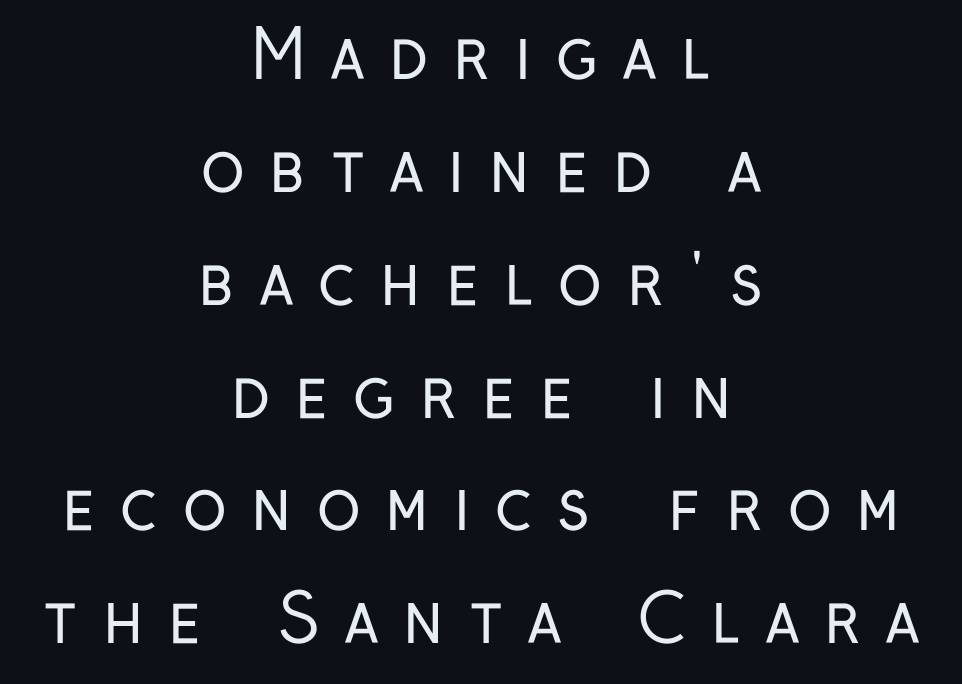
The image shows 66 px regular-weight, condensed sans-serif type, upright; set centered, line spacing 1.71x, unusually wide letter spacing (+0.38 em), not underlined; low stroke contrast and a medium x-height.
